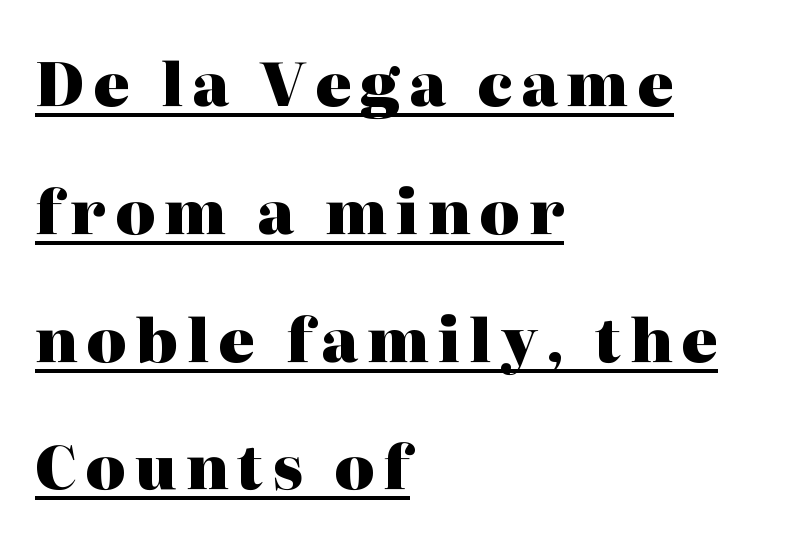
Q: Is the text bold? A: Yes.
Q: Is the text italic (slanted)? A: No, it is upright.
Q: Is the typeface a serif or a sans-serif typeface? A: Serif.
Q: Is the text underlined? A: Yes.
Q: How is the paragraph aligned? A: Left-aligned.
Q: Is the spacing between lines tight, normal or loose? A: Loose.
Q: Width (condensed, normal, or wide)? A: Normal.
Q: Stroke contrast? A: High.
Q: x-height? A: Medium.
Q: Monospaced? A: No.
